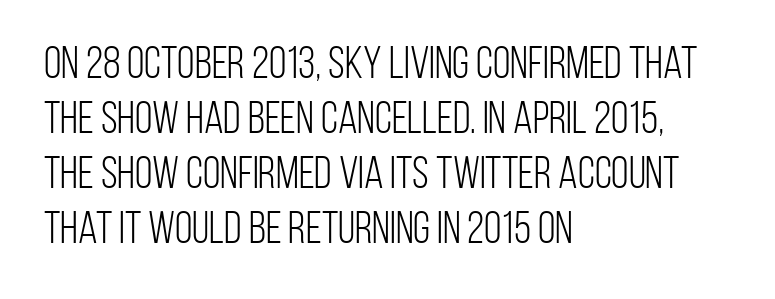
Q: Is the text bold? A: No.
Q: Is the text italic (slanted)? A: No, it is upright.
Q: Is the typeface a serif or a sans-serif typeface? A: Sans-serif.
Q: Is the text underlined? A: No.
Q: How is the paragraph aligned? A: Left-aligned.
Q: Is the spacing between letters normal or unusually wide? A: Normal.
Q: Width (condensed, normal, or wide)? A: Condensed.
Q: Stroke contrast? A: Low.
Q: x-height? A: Large.
Q: Monospaced? A: No.
